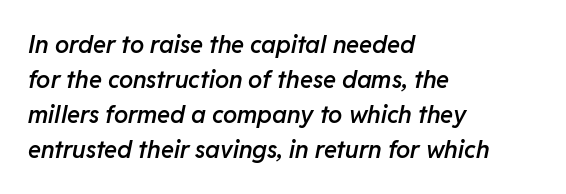
Words float on clear page, feet unadorned. Compared with typical body copy, the letter spacing here is the same. You can tell it's italic because the verticals aren't actually vertical. Alignment: flush left. In terms of leading, this rendering sits right in the middle. I'd describe the lettering as semibold — firm but not a full bold.
